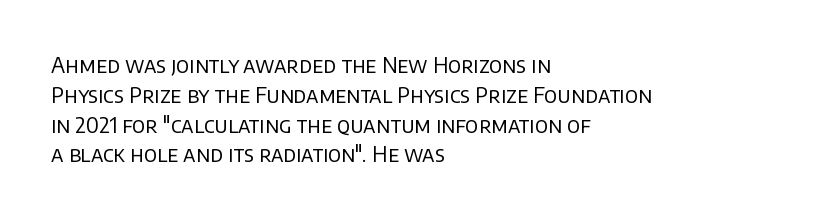
The image shows 21 px text type, upright; set left-aligned, normal line spacing (1.42x), normal letter spacing, not underlined.
